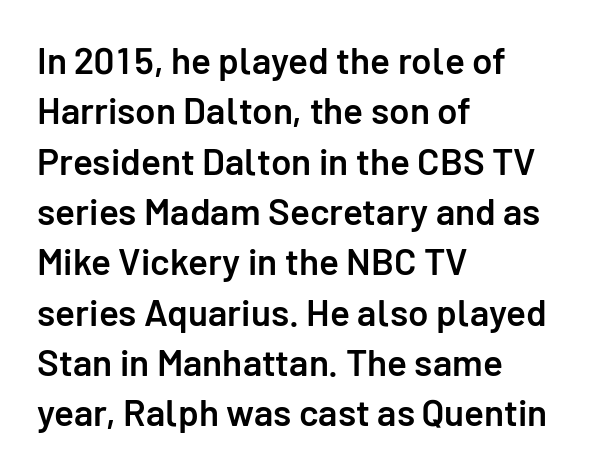
The image shows 37 px semibold sans-serif type, upright; set left-aligned, normal line spacing (1.36x), normal letter spacing, not underlined; low stroke contrast and a medium x-height.
